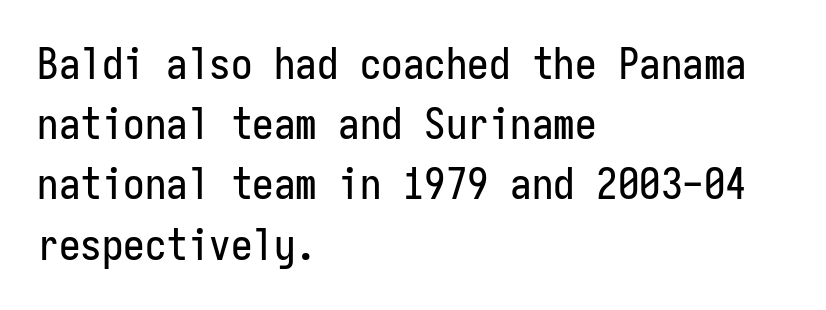
The image shows 43 px condensed sans-serif type, upright, monospaced; set left-aligned, normal line spacing (1.4x), normal letter spacing, not underlined; low stroke contrast and a medium x-height.
